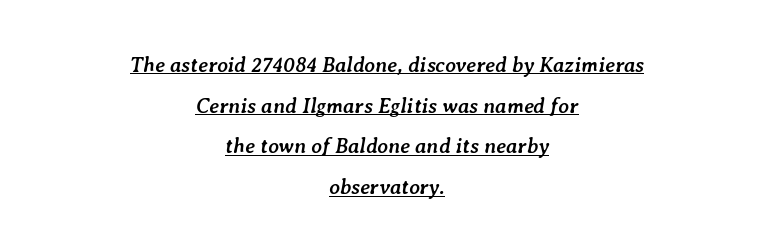
{"italic": "yes", "lean": "right", "slant_degrees": 7, "bold": "yes", "underline": "yes", "align": "center", "line_spacing": "loose", "line_spacing_ratio": 1.94, "letter_spacing": "normal", "letter_spacing_em": 0.0, "glyph_px": 21}
